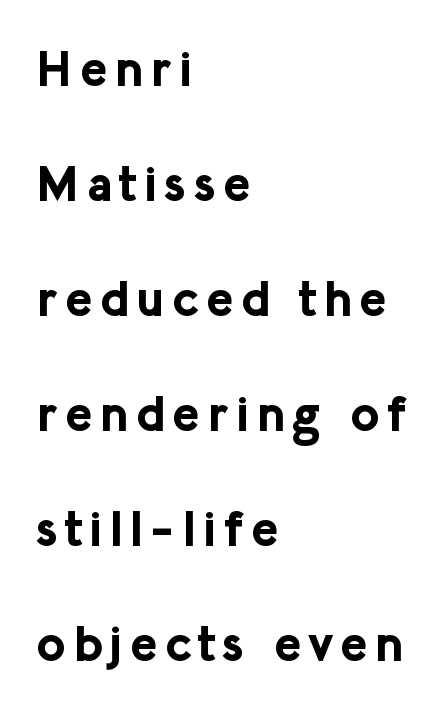
{"serif": "no", "italic": "no", "bold": "yes", "weight": "bold", "width": "normal", "stroke_contrast": "low", "x_height": "medium", "monospaced": "no", "underline": "no", "align": "left", "line_spacing": "loose", "line_spacing_ratio": 2.3, "glyph_px": 50}
